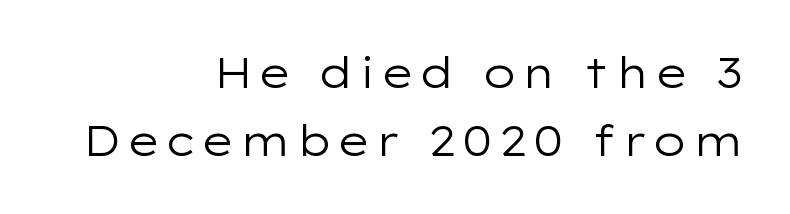
Q: Is the text bold? A: No.
Q: Is the text italic (slanted)? A: No, it is upright.
Q: Is the typeface a serif or a sans-serif typeface? A: Sans-serif.
Q: Is the text underlined? A: No.
Q: How is the paragraph aligned? A: Right-aligned.
Q: Is the spacing between lines tight, normal or loose? A: Normal.
Q: Width (condensed, normal, or wide)? A: Wide.
Q: Stroke contrast? A: Low.
Q: x-height? A: Medium.
Q: Monospaced? A: No.
